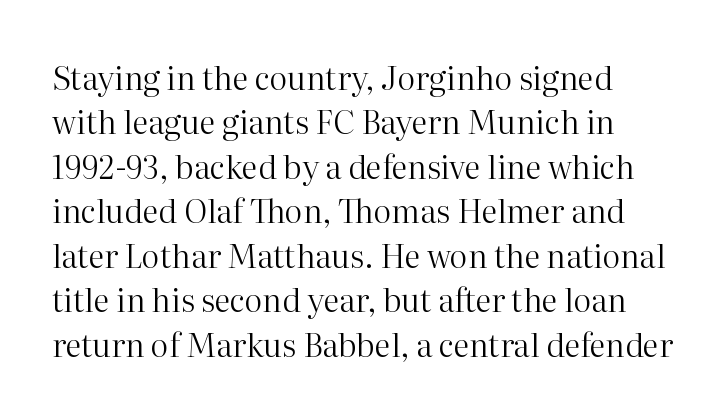
The strokes carry an ordinary text weight at most. Observe the ordinary spacing: letters are neighbours, not strangers. A typesetter would call this leading conventional body-copy spacing. Do the characters align in a grid? No, the font is proportional. Does the type have serifs? Yes, each stem ends in a small foot.
